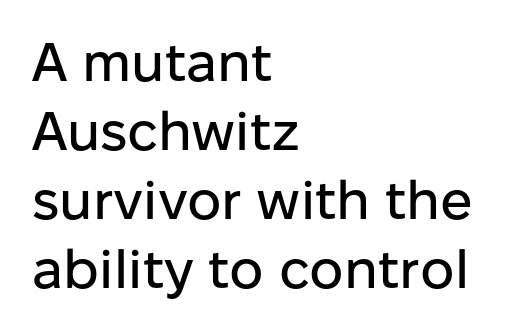
{"serif": "no", "italic": "no", "width": "normal", "stroke_contrast": "low", "x_height": "medium", "monospaced": "no", "underline": "no", "align": "left", "line_spacing": "normal", "line_spacing_ratio": 1.28, "letter_spacing": "normal", "letter_spacing_em": 0.0, "glyph_px": 54}
